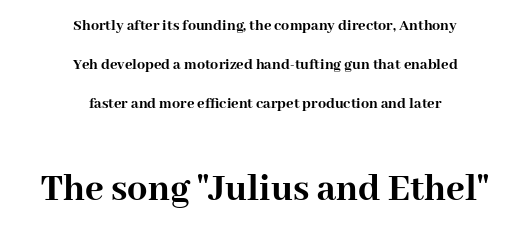
Q: Is the text bold? A: Yes.
Q: Is the text italic (slanted)? A: No, it is upright.
Q: Is the typeface a serif or a sans-serif typeface? A: Serif.
Q: Is the text underlined? A: No.
Q: How is the paragraph aligned? A: Centered.
Q: Is the spacing between letters normal or unusually wide? A: Normal.
Q: Is the spacing between lines tight, normal or loose? A: Loose.
Q: Which block of text is set in a larger size, the first (top) or the second (bottom)? A: The second (bottom) one.
Q: Width (condensed, normal, or wide)? A: Normal.
Q: Stroke contrast? A: High.
Q: x-height? A: Medium.
Q: Monospaced? A: No.
